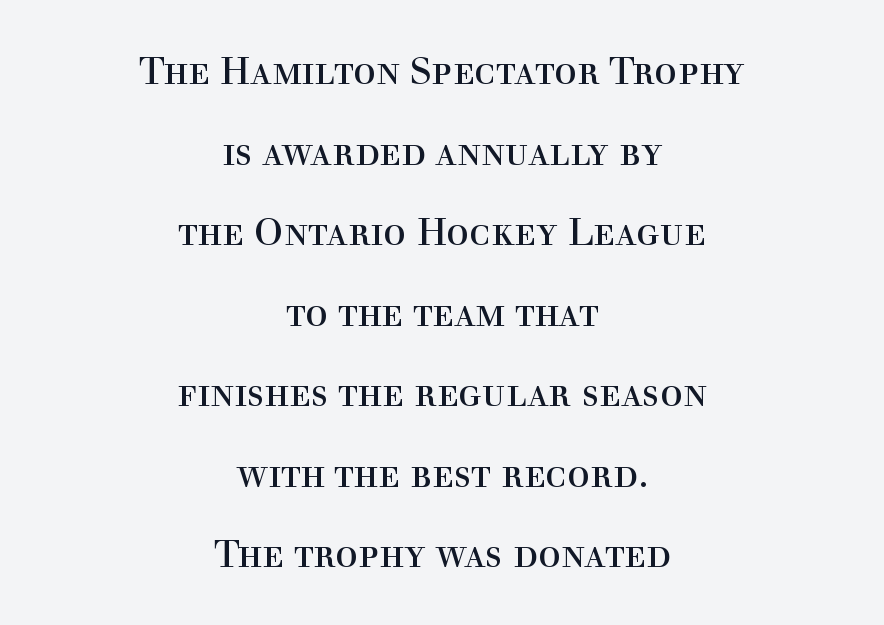
Q: Is the text bold? A: No.
Q: Is the text italic (slanted)? A: No, it is upright.
Q: Is the typeface a serif or a sans-serif typeface? A: Serif.
Q: Is the text underlined? A: No.
Q: How is the paragraph aligned? A: Centered.
Q: Is the spacing between letters normal or unusually wide? A: Normal.
Q: Is the spacing between lines tight, normal or loose? A: Loose.
Q: Width (condensed, normal, or wide)? A: Normal.
Q: x-height? A: Medium.
Q: Monospaced? A: No.
